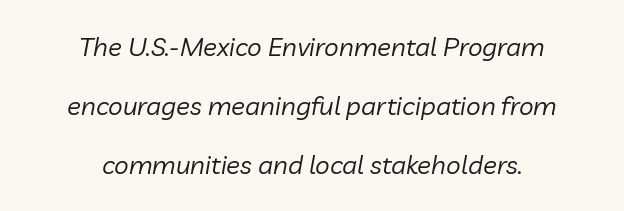
Students, note that the glyphs here touch the page at normal intervals. Does the leading feel generous? Absolutely, it's lavish. Italic: yes, the glyphs are oblique. The rendering positions every line midway between the sides. This is not heavy type; no bold has been used. Words float on clear page, feet unadorned.
